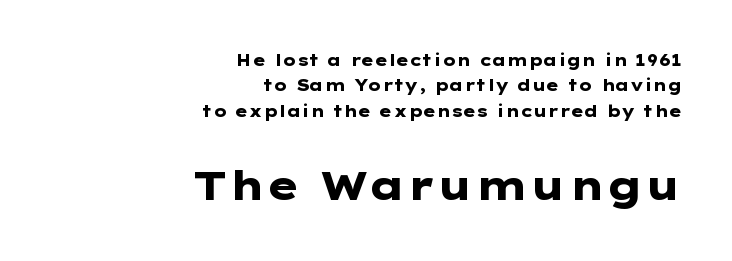
{"serif": "no", "italic": "no", "bold": "yes", "weight": "heavy", "width": "wide", "stroke_contrast": "low", "x_height": "medium", "underline": "no", "align": "right", "line_spacing": "normal", "line_spacing_ratio": 1.58, "letter_spacing": "normal", "letter_spacing_em": 0.0, "larger_block": "second", "size_ratio": 2.56, "glyph_px": 41}
